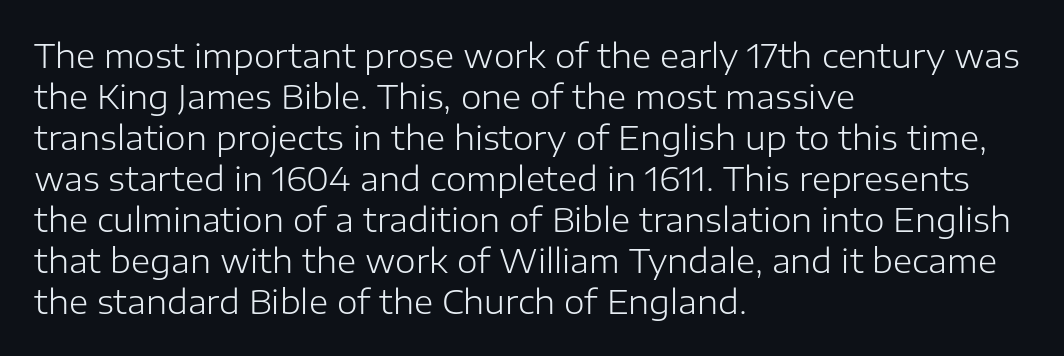
Q: Is the text bold? A: No.
Q: Is the text italic (slanted)? A: No, it is upright.
Q: Is the typeface a serif or a sans-serif typeface? A: Sans-serif.
Q: Is the text underlined? A: No.
Q: How is the paragraph aligned? A: Left-aligned.
Q: Is the spacing between letters normal or unusually wide? A: Normal.
Q: Width (condensed, normal, or wide)? A: Normal.
Q: Stroke contrast? A: Low.
Q: x-height? A: Medium.
Q: Monospaced? A: No.
